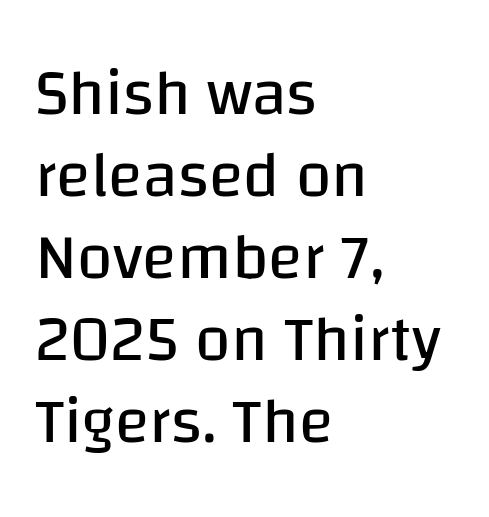
Are there feet on the stems? There aren't — it's a sans. Horizontal bands of white between lines are of average thickness. Is the letter spacing exaggerated? No — it looks like the ordinary default. You could not count columns in this text — the font is proportionally spaced. Bold? No — there's no thickening of the strokes.
